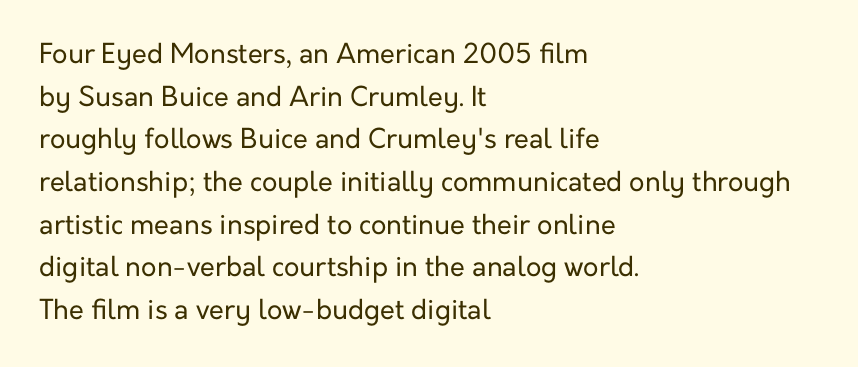
The ragged edge is on the right, which tells us the setting is flush left. Vertical strokes here are truly vertical. Heaviness? Minimal to ordinary, like unemphasized prose. Lines of text with bare space underneath.
